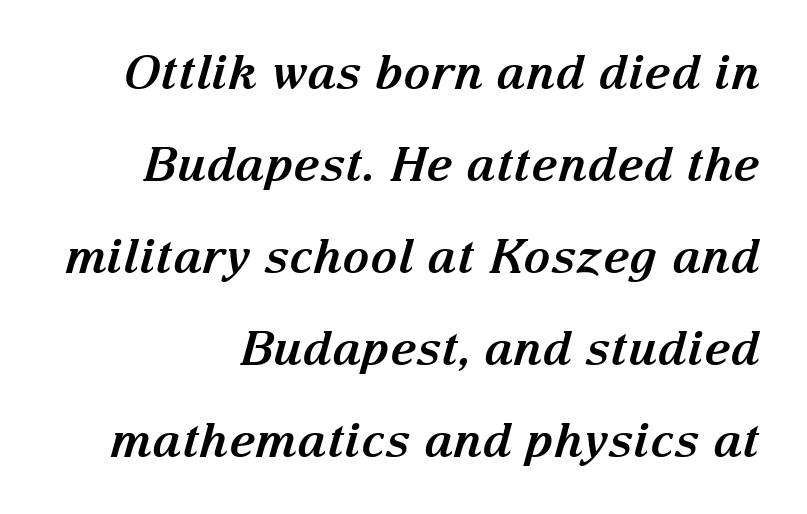
Emphasis by weight is at full strength: bold. The passage shown has conventional tracking throughout. Is there much room between lines? Yes — plenty of vertical air separates them. There's an unmistakable incline to the writing here. The letters advance in unequal steps, a hallmark of proportional type.
